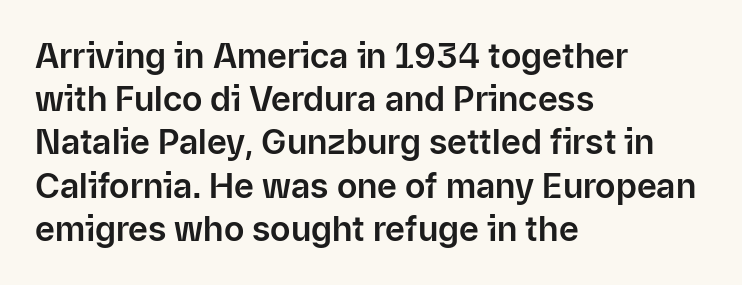
Q: Is the text italic (slanted)? A: No, it is upright.
Q: Is the typeface a serif or a sans-serif typeface? A: Sans-serif.
Q: Is the text underlined? A: No.
Q: How is the paragraph aligned? A: Left-aligned.
Q: Is the spacing between letters normal or unusually wide? A: Normal.
Q: Is the spacing between lines tight, normal or loose? A: Normal.
Q: Width (condensed, normal, or wide)? A: Normal.
Q: Stroke contrast? A: Low.
Q: x-height? A: Medium.
Q: Monospaced? A: No.
